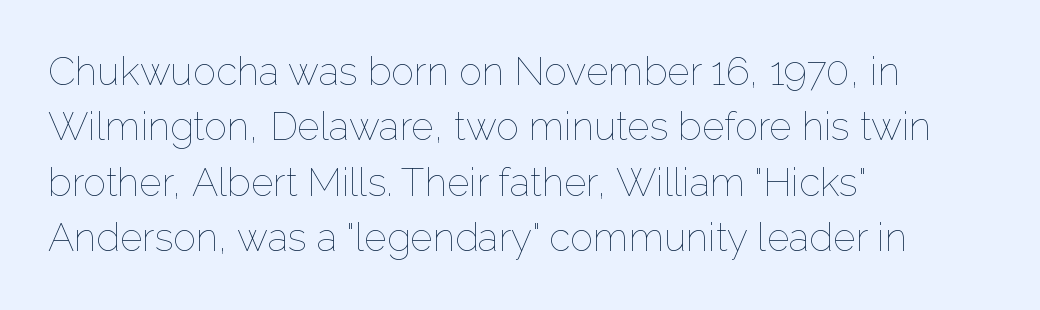
{"italic": "no", "bold": "no", "weight": "thin", "width": "normal", "stroke_contrast": "low", "x_height": "medium", "monospaced": "no", "underline": "no", "align": "left", "line_spacing": "normal", "line_spacing_ratio": 1.42, "letter_spacing": "normal", "letter_spacing_em": 0.0, "glyph_px": 39}
